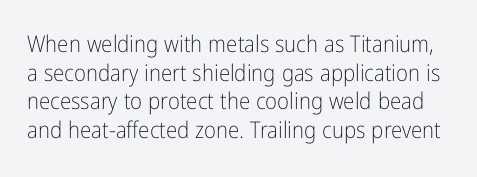
{"italic": "no", "bold": "no", "underline": "no", "line_spacing": "normal", "line_spacing_ratio": 1.25, "letter_spacing": "normal", "letter_spacing_em": 0.0, "glyph_px": 23}
